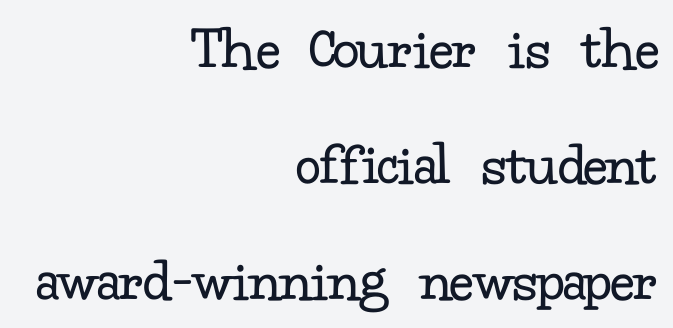
This is not heavy type; no bold has been used. Nobody touched the tracking dial on this one. In terms of letterform style, serifs are clearly present. Type without underlining.
